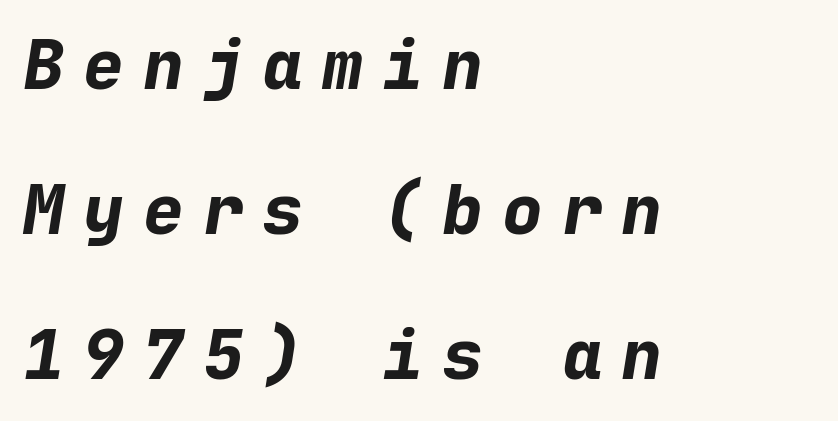
The image shows 68 px bold type, italic (leaning right), monospaced; set left-aligned, loose line spacing (2.13x), unusually wide letter spacing (+0.28 em), not underlined; low stroke contrast and a medium x-height.
